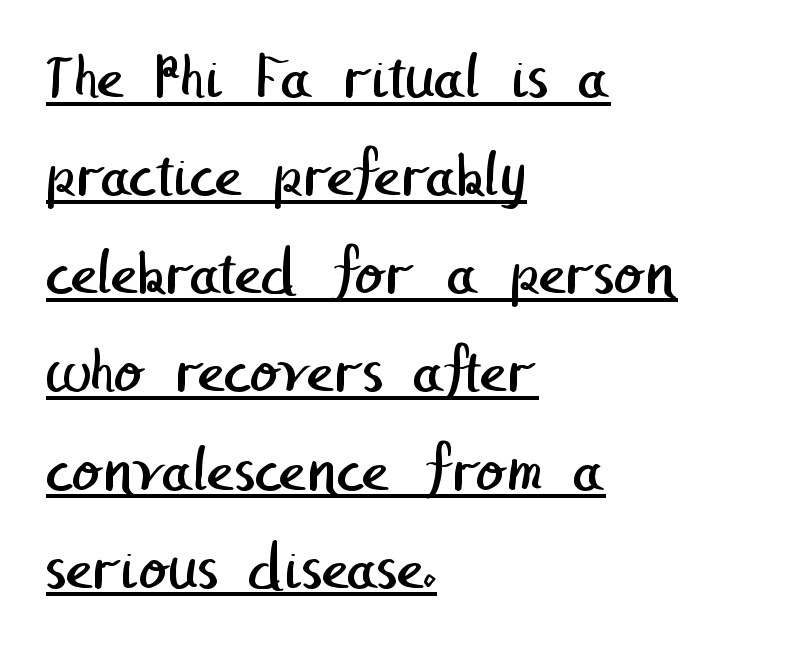
Q: Is the text bold? A: No.
Q: Is the typeface a serif or a sans-serif typeface? A: Sans-serif.
Q: Is the text underlined? A: Yes.
Q: How is the paragraph aligned? A: Left-aligned.
Q: Is the spacing between letters normal or unusually wide? A: Normal.
Q: Is the spacing between lines tight, normal or loose? A: Normal.
Q: Width (condensed, normal, or wide)? A: Normal.
Q: Stroke contrast? A: Low.
Q: x-height? A: Medium.
